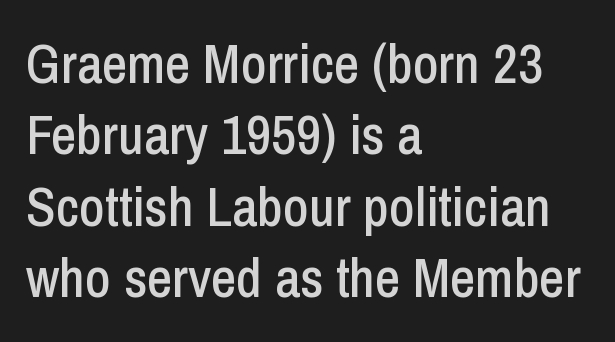
{"serif": "no", "italic": "no", "width": "condensed", "stroke_contrast": "low", "x_height": "medium", "monospaced": "no", "underline": "no", "align": "left", "line_spacing": "normal", "line_spacing_ratio": 1.3, "letter_spacing": "normal", "letter_spacing_em": 0.0, "glyph_px": 55}
